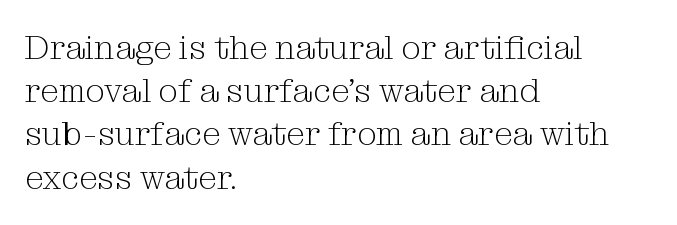
The image shows 34 px light serif type, upright; set left-aligned, normal line spacing (1.27x), normal letter spacing, not underlined; medium stroke contrast and a medium x-height.
